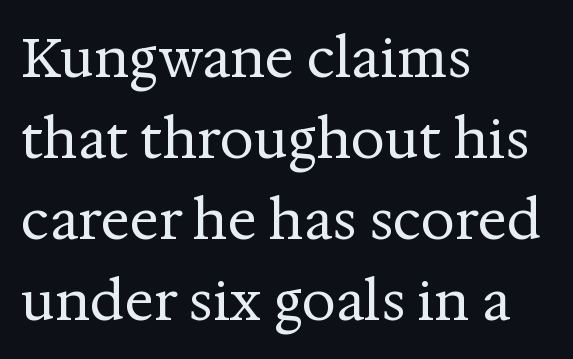
The image shows 54 px regular-weight serif type, upright; set left-aligned, normal line spacing (1.5x), normal letter spacing, not underlined; medium stroke contrast and a medium x-height.
